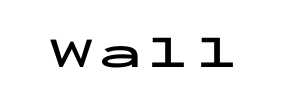
Typographic density is high because the face is bold. Nobody drew a line under any word here. Here the designer chose a console-style face with uniform glyph widths. Do the letters lean? They stand straight. Look at the bottom of the vertical strokes: they stop flat, with no serifs.
